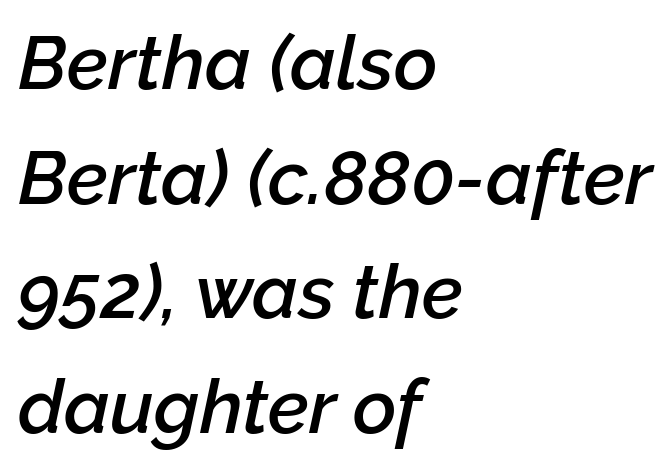
Rule under the text: the space is simply empty. The rendering anchors every line to the left-hand side. The rendering uses natural spacing where letterforms have individual widths. A typesetter would call this zero additional tracking. Characters are canted at an angle relative to the baseline's perpendicular.
